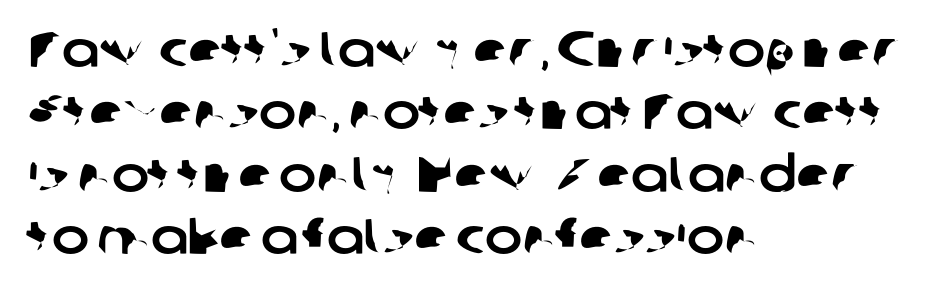
Q: Is the typeface a serif or a sans-serif typeface? A: Sans-serif.
Q: Is the text underlined? A: No.
Q: How is the paragraph aligned? A: Left-aligned.
Q: Is the spacing between letters normal or unusually wide? A: Normal.
Q: Is the spacing between lines tight, normal or loose? A: Normal.
Q: Width (condensed, normal, or wide)? A: Normal.
Q: Stroke contrast? A: Low.
Q: x-height? A: Medium.
Q: Monospaced? A: No.
